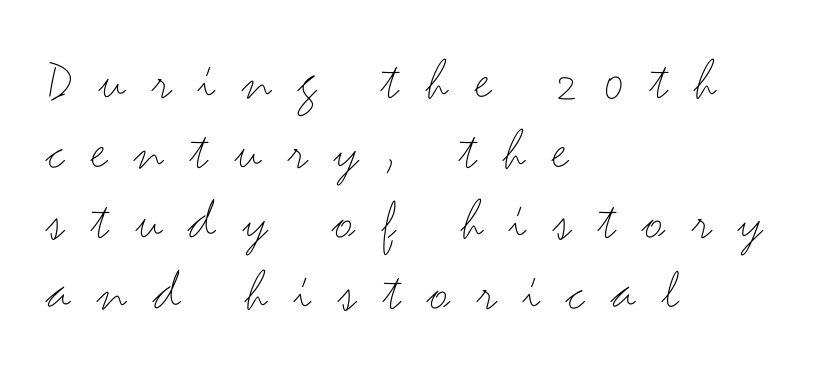
Q: Is the text bold? A: No.
Q: Is the text italic (slanted)? A: Yes.
Q: Is the typeface a serif or a sans-serif typeface? A: Sans-serif.
Q: Is the text underlined? A: No.
Q: How is the paragraph aligned? A: Left-aligned.
Q: Is the spacing between letters normal or unusually wide? A: Unusually wide.
Q: Width (condensed, normal, or wide)? A: Wide.
Q: Stroke contrast? A: Medium.
Q: x-height? A: Small.
Q: Monospaced? A: No.
